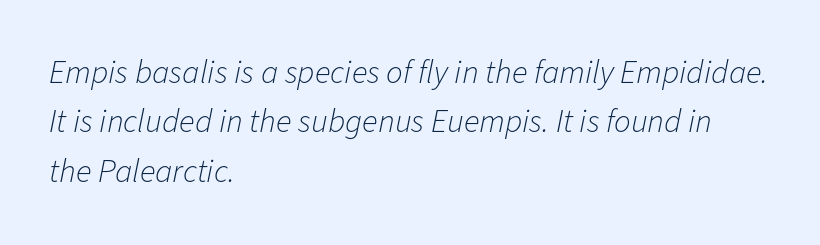
{"italic": "yes", "lean": "right", "slant_degrees": 11, "bold": "no", "weight": "light", "width": "normal", "stroke_contrast": "low", "x_height": "medium", "monospaced": "no", "underline": "no", "align": "left", "line_spacing": "normal", "line_spacing_ratio": 1.5, "letter_spacing": "normal", "letter_spacing_em": 0.0, "glyph_px": 33}
